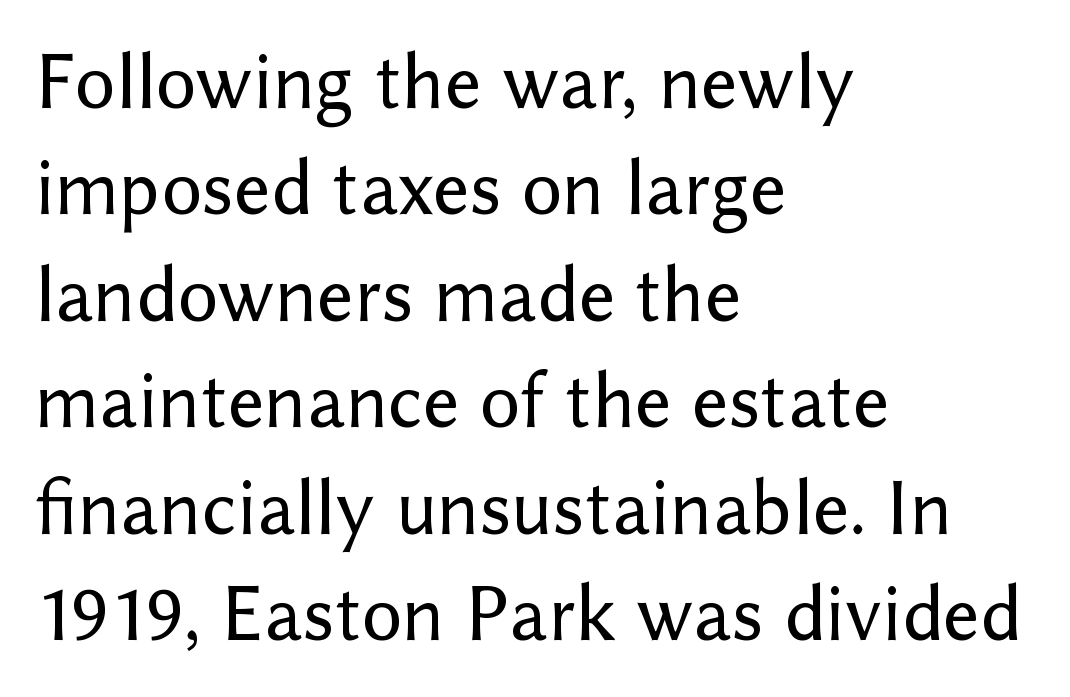
Has an underline been added? It has not. Each line starts at the same left margin while the right side varies. The letters stand straight up with perfectly vertical stems. Notice how descenders clear the ascenders below comfortably — that's standard leading.
